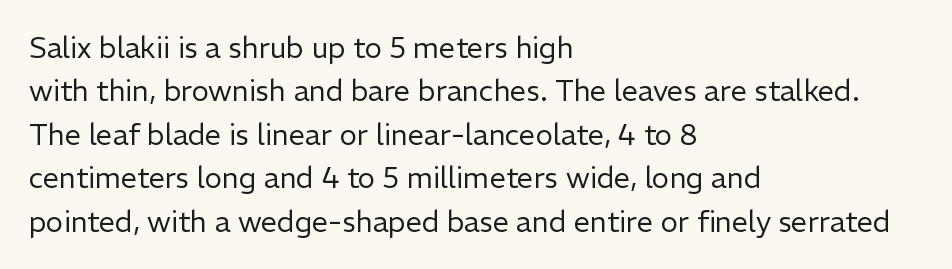
{"serif": "no", "italic": "no", "bold": "no", "weight": "regular", "width": "normal", "stroke_contrast": "low", "x_height": "medium", "monospaced": "no", "underline": "no", "align": "left", "line_spacing": "normal", "line_spacing_ratio": 1.5, "letter_spacing": "normal", "letter_spacing_em": 0.0, "glyph_px": 29}
